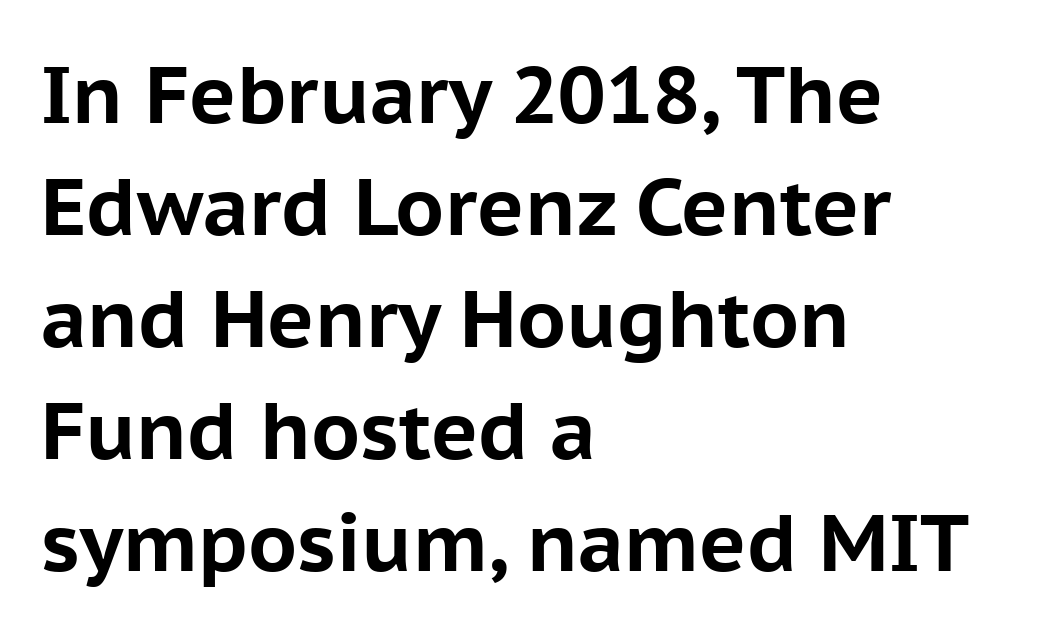
These words are printed bold, with thick strokes throughout. All the whitespace from short lines collects on the right. Compared with typical paragraphs, the rows here are spaced about the same. Nobody drew a line under any word here. It's the straight-up-and-down kind of type.
